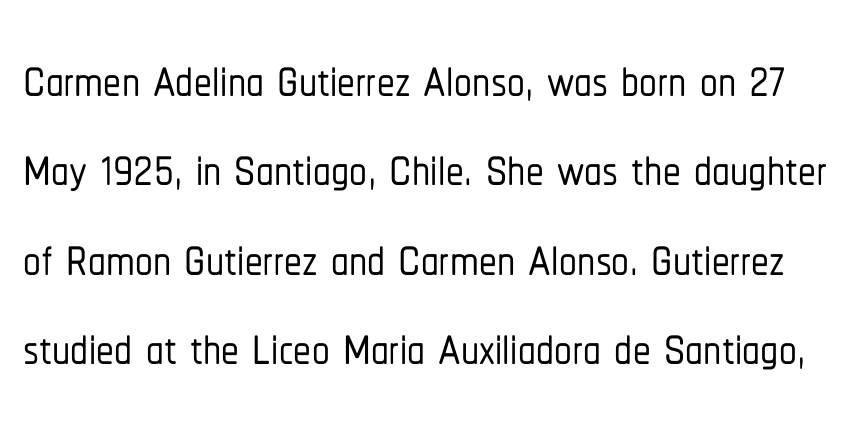
Q: Is the text italic (slanted)? A: No, it is upright.
Q: Is the typeface a serif or a sans-serif typeface? A: Sans-serif.
Q: Is the text underlined? A: No.
Q: Is the spacing between letters normal or unusually wide? A: Normal.
Q: Is the spacing between lines tight, normal or loose? A: Normal.
Q: Width (condensed, normal, or wide)? A: Condensed.
Q: Stroke contrast? A: Low.
Q: x-height? A: Medium.
Q: Monospaced? A: No.
